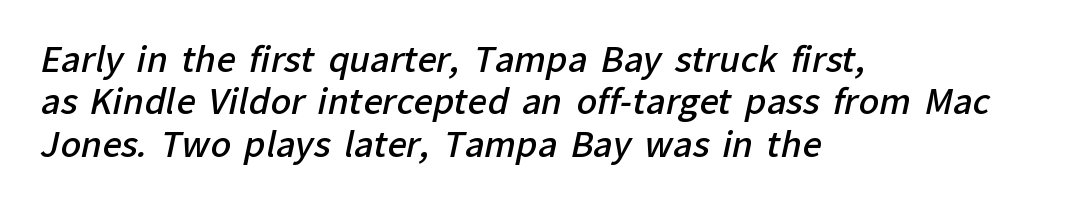
{"serif": "no", "bold": "semi", "weight": "semibold", "width": "normal", "stroke_contrast": "low", "x_height": "medium", "monospaced": "no", "underline": "no", "align": "left", "line_spacing": "normal", "line_spacing_ratio": 1.25, "letter_spacing": "normal", "letter_spacing_em": 0.0, "glyph_px": 34}
